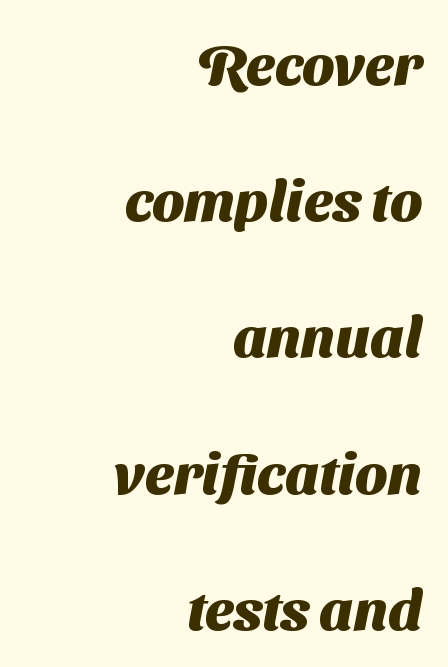
Q: Is the text bold? A: Yes.
Q: Is the typeface a serif or a sans-serif typeface? A: Sans-serif.
Q: Is the text underlined? A: No.
Q: How is the paragraph aligned? A: Right-aligned.
Q: Is the spacing between letters normal or unusually wide? A: Normal.
Q: Is the spacing between lines tight, normal or loose? A: Loose.
Q: Width (condensed, normal, or wide)? A: Normal.
Q: Stroke contrast? A: Medium.
Q: x-height? A: Medium.
Q: Monospaced? A: No.
